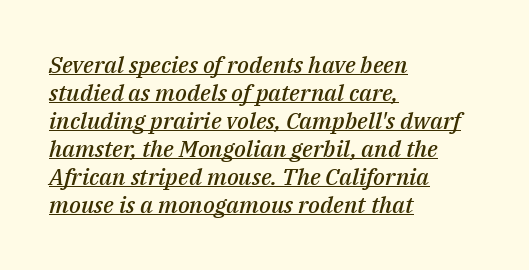
{"italic": "yes", "lean": "right", "slant_degrees": 14, "bold": "semi", "underline": "yes", "align": "left", "line_spacing_ratio": 1.22, "letter_spacing": "normal", "letter_spacing_em": 0.0, "glyph_px": 23}
